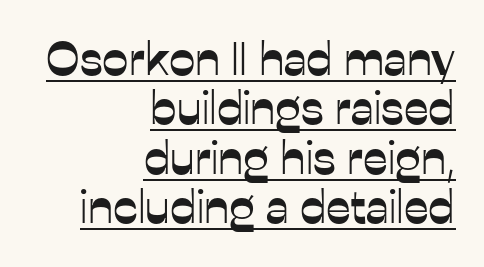
The image shows 47 px sans-serif type, upright; set right-aligned, tight line spacing (1.05x), normal letter spacing, underlined; low stroke contrast and a medium x-height.
